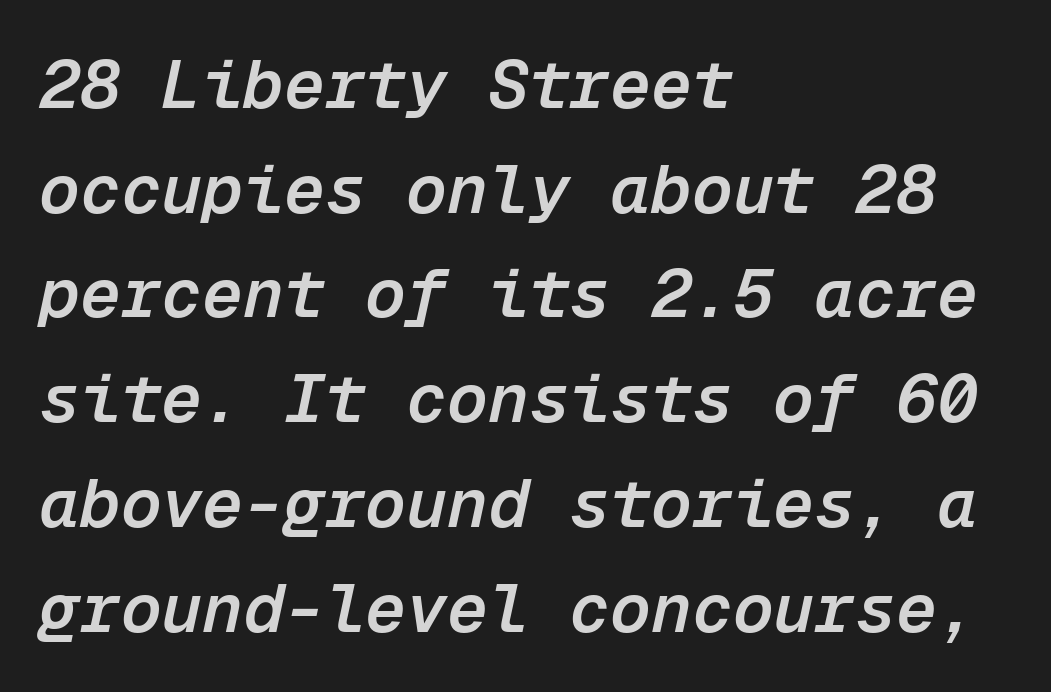
{"italic": "yes", "lean": "right", "slant_degrees": 12, "bold": "semi", "weight": "semibold", "width": "normal", "stroke_contrast": "low", "x_height": "medium", "monospaced": "yes", "underline": "no", "align": "left", "line_spacing": "normal", "line_spacing_ratio": 1.54, "letter_spacing": "normal", "letter_spacing_em": 0.0, "glyph_px": 68}
